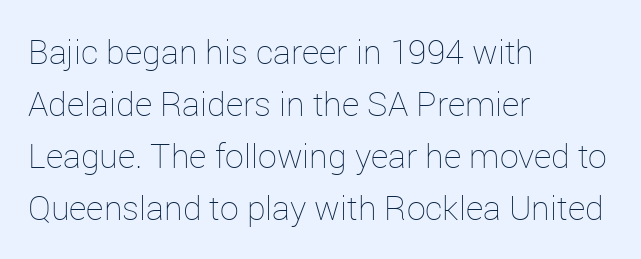
The image shows 34 px thin type, upright; set left-aligned, normal line spacing (1.53x), normal letter spacing, not underlined; low stroke contrast and a medium x-height.
